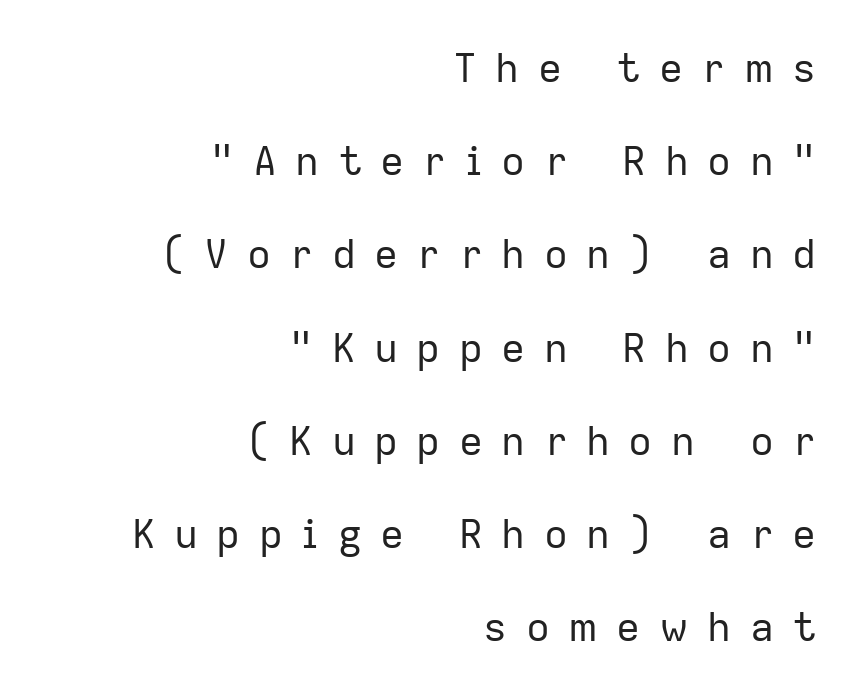
The image shows 40 px regular-weight sans-serif type, upright; set right-aligned, loose line spacing (2.33x), unusually wide letter spacing (+0.46 em), not underlined; low stroke contrast and a medium x-height.
